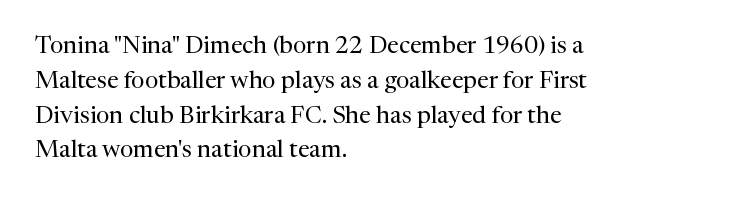
{"italic": "no", "bold": "no", "underline": "no", "align": "left", "line_spacing": "normal", "line_spacing_ratio": 1.45, "letter_spacing": "normal", "letter_spacing_em": 0.0, "glyph_px": 24}
